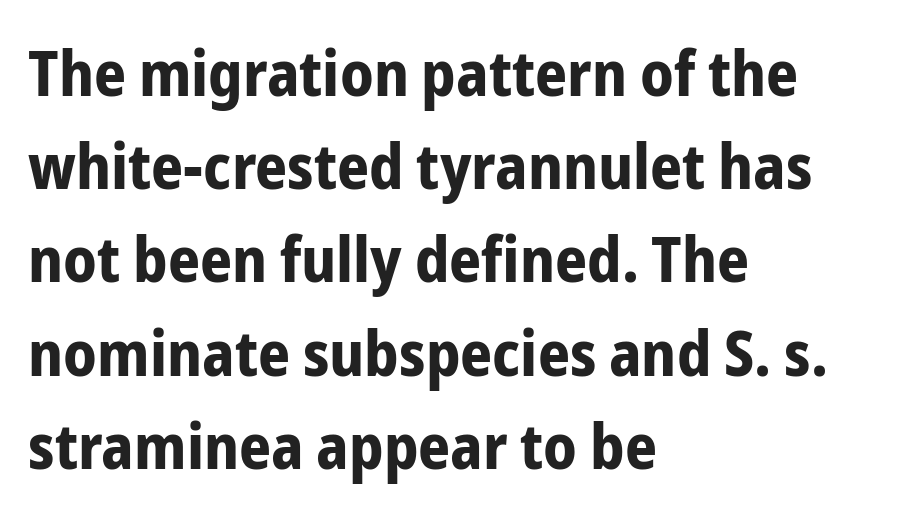
{"serif": "no", "italic": "no", "bold": "yes", "weight": "bold", "width": "condensed", "stroke_contrast": "low", "x_height": "medium", "monospaced": "no", "underline": "no", "align": "left", "line_spacing": "normal", "line_spacing_ratio": 1.48, "letter_spacing": "normal", "letter_spacing_em": 0.0, "glyph_px": 63}
